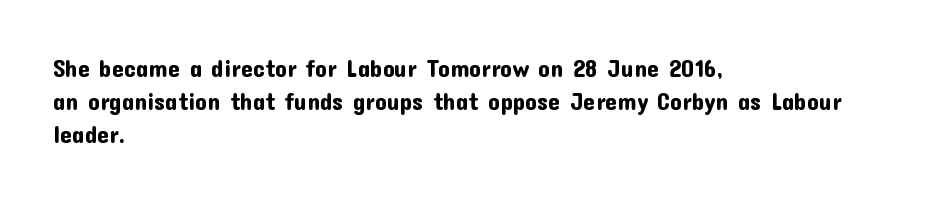
The type sits square on the baseline with zero lean. Students, observe: this is what conventionally led text looks like. Notice how the passage keeps a crisp vertical edge on the left only. Lines of text with bare space underneath.
